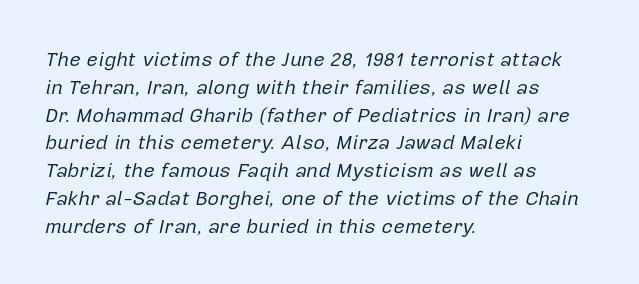
{"italic": "yes", "lean": "right", "slant_degrees": 12, "bold": "no", "underline": "no", "align": "left", "line_spacing": "normal", "line_spacing_ratio": 1.39, "letter_spacing": "normal", "letter_spacing_em": 0.0, "glyph_px": 20}
